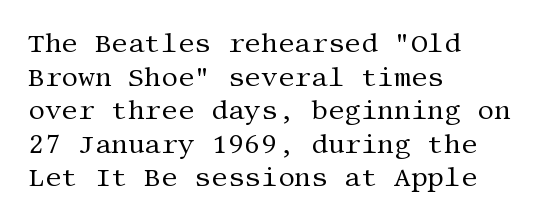
Q: Is the text bold? A: No.
Q: Is the text italic (slanted)? A: No, it is upright.
Q: Is the text underlined? A: No.
Q: How is the paragraph aligned? A: Left-aligned.
Q: Is the spacing between letters normal or unusually wide? A: Normal.
Q: Is the spacing between lines tight, normal or loose? A: Normal.
